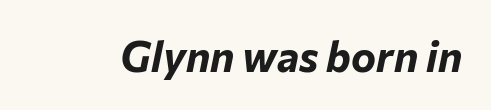
{"italic": "yes", "lean": "right", "slant_degrees": 12, "bold": "yes", "weight": "bold", "width": "normal", "stroke_contrast": "low", "x_height": "medium", "monospaced": "no", "underline": "no", "letter_spacing": "normal", "letter_spacing_em": 0.0, "glyph_px": 42}
